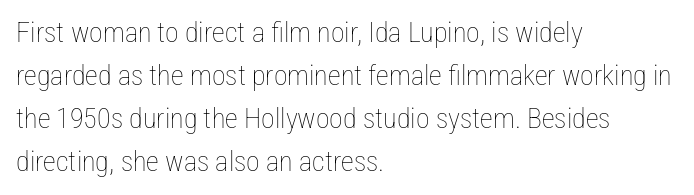
Q: Is the text bold? A: No.
Q: Is the text italic (slanted)? A: No, it is upright.
Q: Is the text underlined? A: No.
Q: How is the paragraph aligned? A: Left-aligned.
Q: Is the spacing between letters normal or unusually wide? A: Normal.
Q: Is the spacing between lines tight, normal or loose? A: Normal.
Q: Width (condensed, normal, or wide)? A: Condensed.
Q: Stroke contrast? A: Low.
Q: x-height? A: Medium.
Q: Monospaced? A: No.
